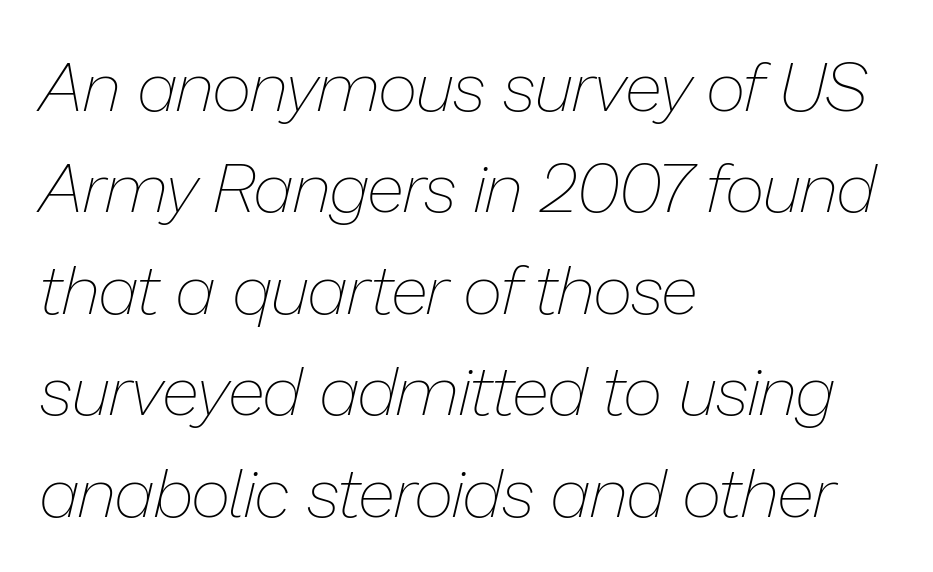
Q: Is the text bold? A: No.
Q: Is the text italic (slanted)? A: Yes, it leans right by about 13 degrees.
Q: Is the text underlined? A: No.
Q: How is the paragraph aligned? A: Left-aligned.
Q: Is the spacing between letters normal or unusually wide? A: Normal.
Q: Is the spacing between lines tight, normal or loose? A: Normal.
Q: Width (condensed, normal, or wide)? A: Normal.
Q: Stroke contrast? A: Low.
Q: x-height? A: Medium.
Q: Monospaced? A: No.
